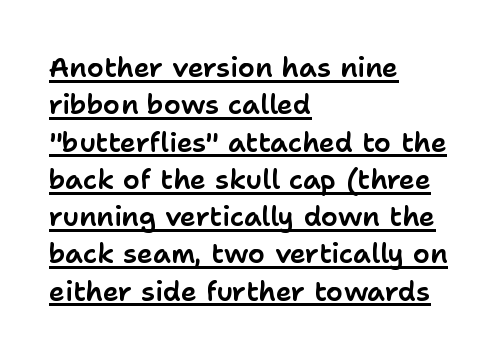
Characters remain perfectly vertical along every line. The rendering keeps characters at their native spacing. The words here are underlined. The lines are quadded left. How would I describe the line gaps? Plain and ordinary.
